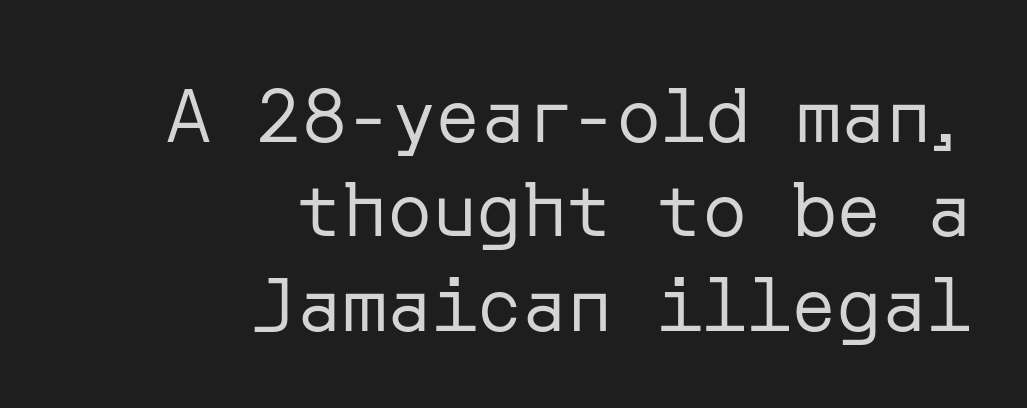
Q: Is the text bold? A: No.
Q: Is the text italic (slanted)? A: No, it is upright.
Q: Is the typeface a serif or a sans-serif typeface? A: Sans-serif.
Q: Is the text underlined? A: No.
Q: How is the paragraph aligned? A: Right-aligned.
Q: Is the spacing between letters normal or unusually wide? A: Normal.
Q: Is the spacing between lines tight, normal or loose? A: Normal.
Q: Width (condensed, normal, or wide)? A: Normal.
Q: Stroke contrast? A: Low.
Q: x-height? A: Medium.
